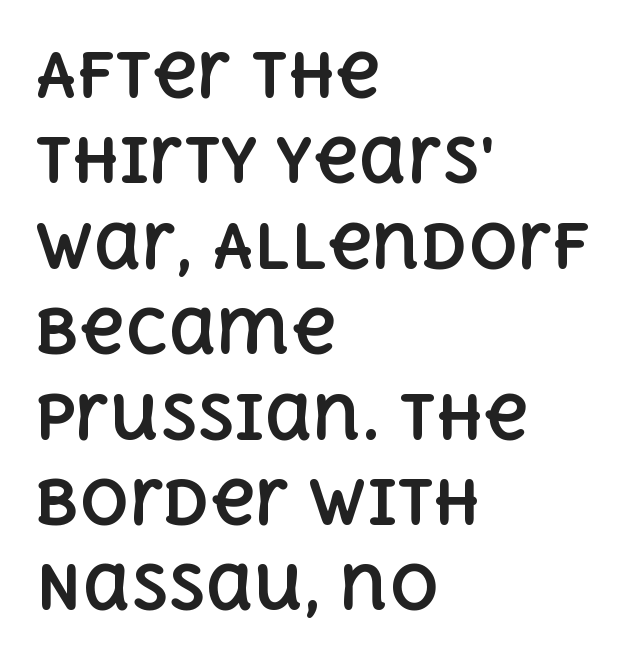
These lines are rendered in a variable-pitch font. The passage shown is not underscored anywhere. The face used here has the dense, thick strokes of a bold. These lines keep a tight, regular rhythm from letter to letter.
